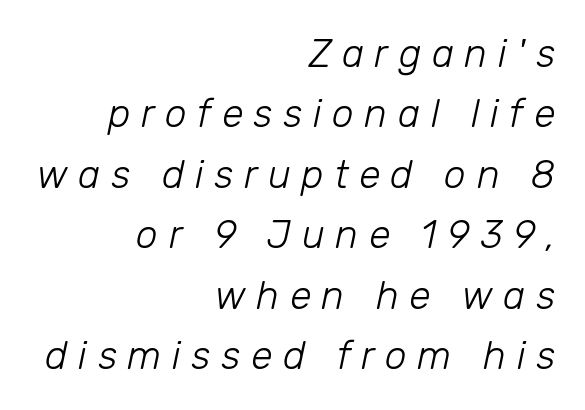
{"italic": "yes", "lean": "right", "slant_degrees": 12, "bold": "no", "weight": "light", "width": "normal", "stroke_contrast": "low", "x_height": "medium", "monospaced": "no", "underline": "no", "align": "right", "line_spacing": "normal", "line_spacing_ratio": 1.55, "letter_spacing": "wide", "letter_spacing_em": 0.27, "glyph_px": 39}
